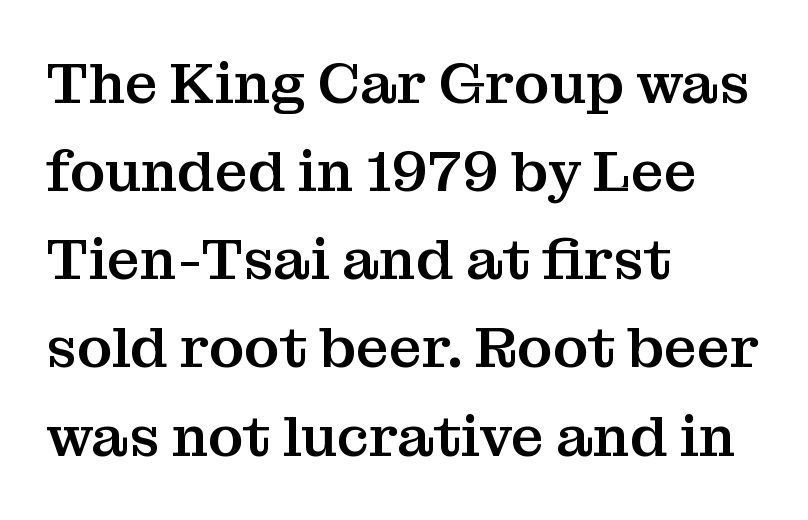
Q: Is the text italic (slanted)? A: No, it is upright.
Q: Is the typeface a serif or a sans-serif typeface? A: Serif.
Q: Is the text underlined? A: No.
Q: How is the paragraph aligned? A: Left-aligned.
Q: Is the spacing between letters normal or unusually wide? A: Normal.
Q: Is the spacing between lines tight, normal or loose? A: Normal.
Q: Width (condensed, normal, or wide)? A: Normal.
Q: Stroke contrast? A: Medium.
Q: x-height? A: Medium.
Q: Monospaced? A: No.
